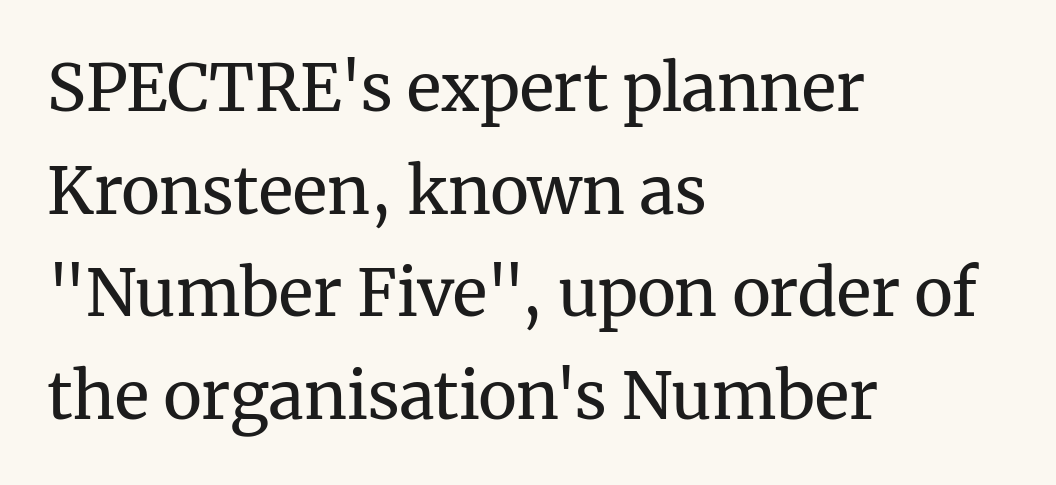
Q: Is the text bold? A: No.
Q: Is the text italic (slanted)? A: No, it is upright.
Q: Is the typeface a serif or a sans-serif typeface? A: Serif.
Q: Is the text underlined? A: No.
Q: How is the paragraph aligned? A: Left-aligned.
Q: Is the spacing between letters normal or unusually wide? A: Normal.
Q: Is the spacing between lines tight, normal or loose? A: Normal.
Q: Width (condensed, normal, or wide)? A: Normal.
Q: Stroke contrast? A: Medium.
Q: x-height? A: Medium.
Q: Monospaced? A: No.
